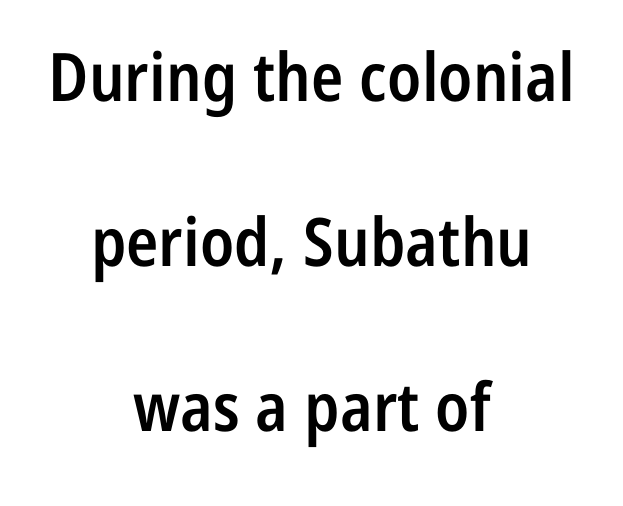
A student would call this center alignment; a typographer would say set centered. Each letter keeps its own natural width here, so spacing adapts to shape. Quick note: not italic, upright. A clean baseline with only descenders dipping below it. What weight is shown? A semibold, between regular and bold.
